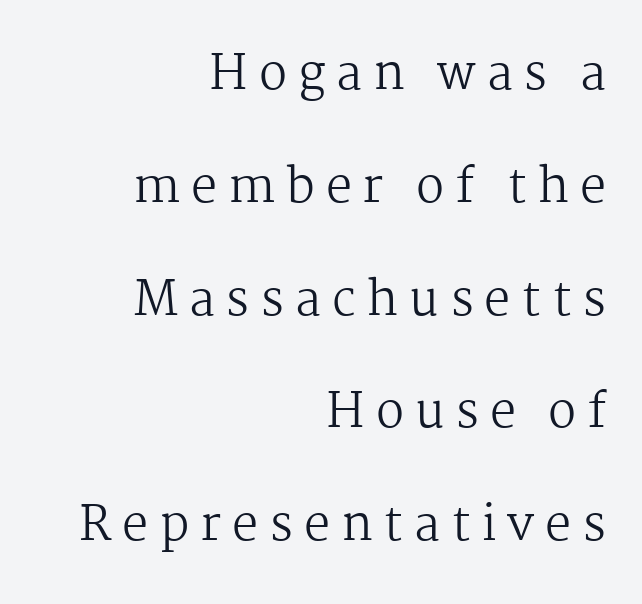
The image shows 47 px regular-weight serif type, upright; set right-aligned, loose line spacing (2.4x), unusually wide letter spacing (+0.23 em), not underlined; medium stroke contrast and a medium x-height.
